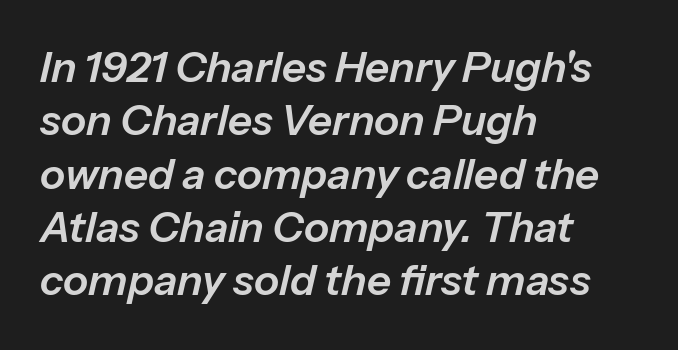
The image shows 42 px text type, italic (leaning right); set left-aligned, normal line spacing (1.27x), normal letter spacing, not underlined; low stroke contrast and a medium x-height.
